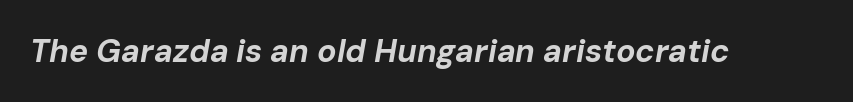
Q: Is the text bold? A: Yes.
Q: Is the text italic (slanted)? A: Yes, it leans right by about 10 degrees.
Q: Is the text underlined? A: No.
Q: Is the spacing between letters normal or unusually wide? A: Normal.
Q: Width (condensed, normal, or wide)? A: Normal.
Q: Stroke contrast? A: Low.
Q: x-height? A: Medium.
Q: Monospaced? A: No.
